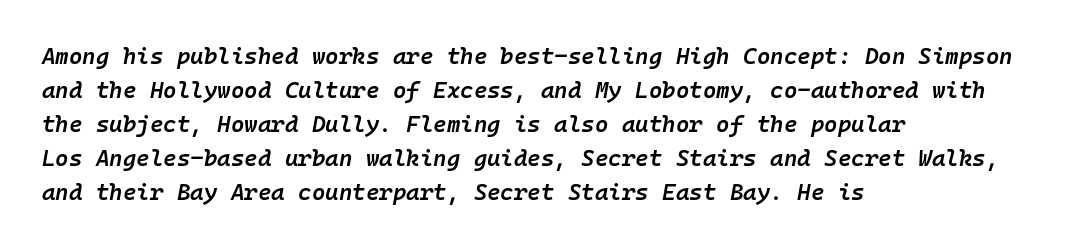
Q: Is the text bold? A: Semi-bold.
Q: Is the text italic (slanted)? A: Yes, it leans right by about 10 degrees.
Q: Is the text underlined? A: No.
Q: How is the paragraph aligned? A: Left-aligned.
Q: Is the spacing between letters normal or unusually wide? A: Normal.
Q: Is the spacing between lines tight, normal or loose? A: Normal.
